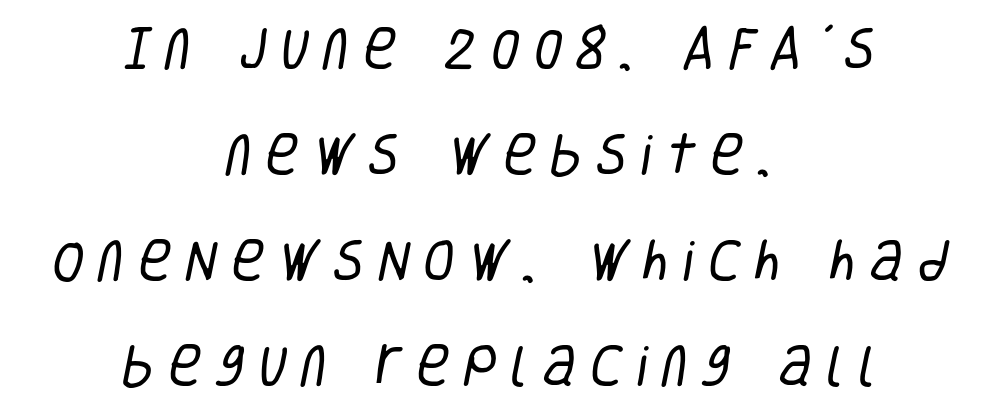
These lines are composed in type without serifs. Type without underlining. The font is comparable to plain body text, perhaps lighter. Display-style spreading of the glyphs; the letterfit is very open. These lines stack symmetrically, like a column narrowing and widening about its center. Spacing verdict: proportional, widths tailored to each character.
